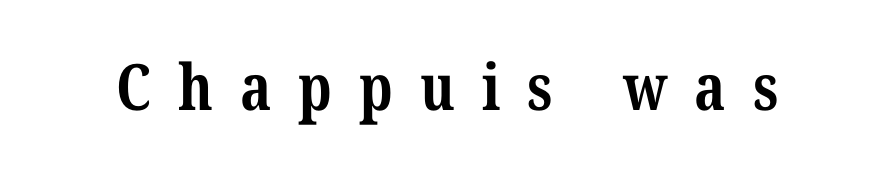
{"serif": "yes", "bold": "yes", "weight": "bold", "width": "condensed", "stroke_contrast": "medium", "x_height": "medium", "monospaced": "no", "underline": "no", "letter_spacing": "wide", "letter_spacing_em": 0.42, "glyph_px": 64}
